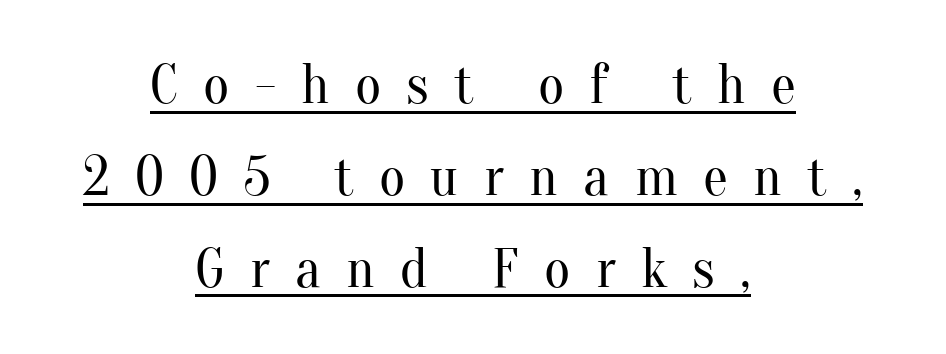
The image shows 56 px regular-weight serif type, upright; set centered, normal line spacing (1.64x), unusually wide letter spacing (+0.45 em), underlined; medium stroke contrast and a small x-height.
